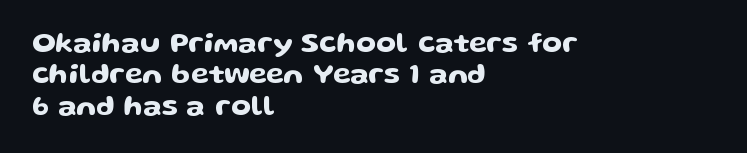
The image shows 29 px wide sans-serif type, upright; set left-aligned, tight line spacing (1.08x), normal letter spacing, not underlined; low stroke contrast and a medium x-height.
